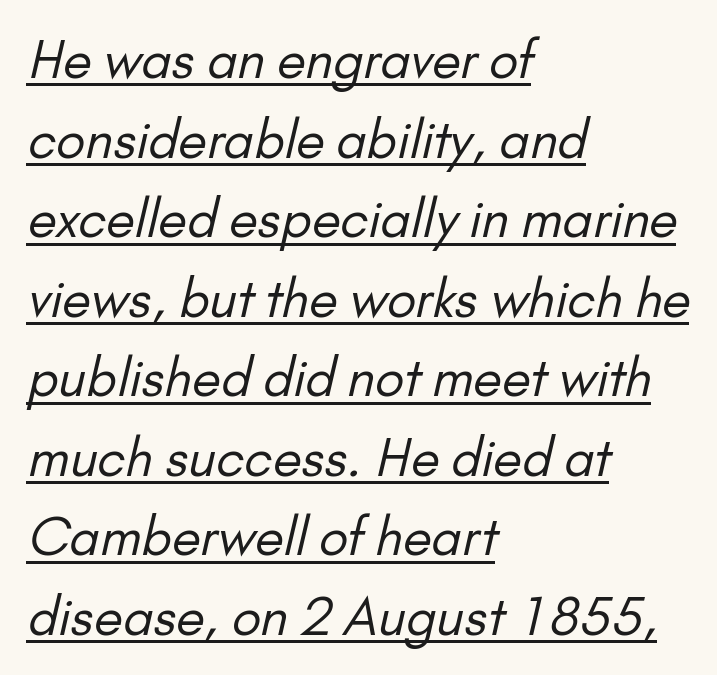
Q: Is the text bold? A: No.
Q: Is the typeface a serif or a sans-serif typeface? A: Sans-serif.
Q: Is the text underlined? A: Yes.
Q: How is the paragraph aligned? A: Left-aligned.
Q: Is the spacing between letters normal or unusually wide? A: Normal.
Q: Is the spacing between lines tight, normal or loose? A: Normal.
Q: Width (condensed, normal, or wide)? A: Normal.
Q: Stroke contrast? A: Low.
Q: x-height? A: Small.
Q: Monospaced? A: No.
